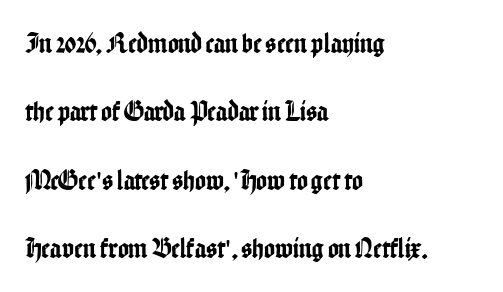
The image shows 29 px condensed sans-serif type, upright; set left-aligned, loose line spacing (2.36x), normal letter spacing, not underlined; low stroke contrast and a medium x-height.
